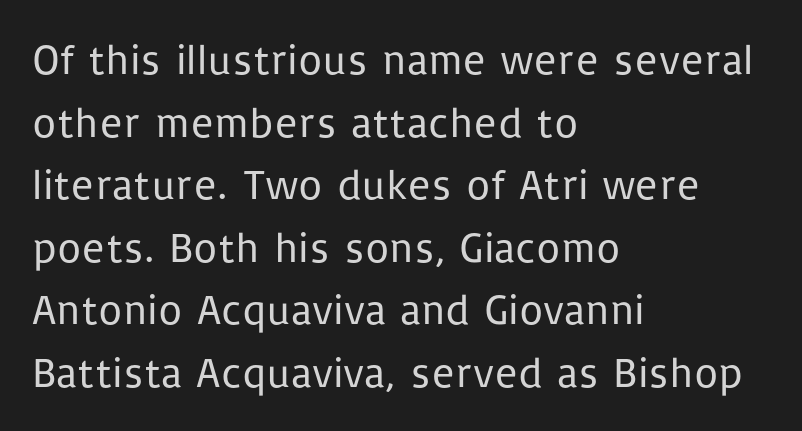
Q: Is the text bold? A: No.
Q: Is the text italic (slanted)? A: No, it is upright.
Q: Is the typeface a serif or a sans-serif typeface? A: Sans-serif.
Q: Is the text underlined? A: No.
Q: How is the paragraph aligned? A: Left-aligned.
Q: Is the spacing between letters normal or unusually wide? A: Normal.
Q: Is the spacing between lines tight, normal or loose? A: Normal.
Q: Width (condensed, normal, or wide)? A: Normal.
Q: Stroke contrast? A: Low.
Q: x-height? A: Medium.
Q: Monospaced? A: No.
